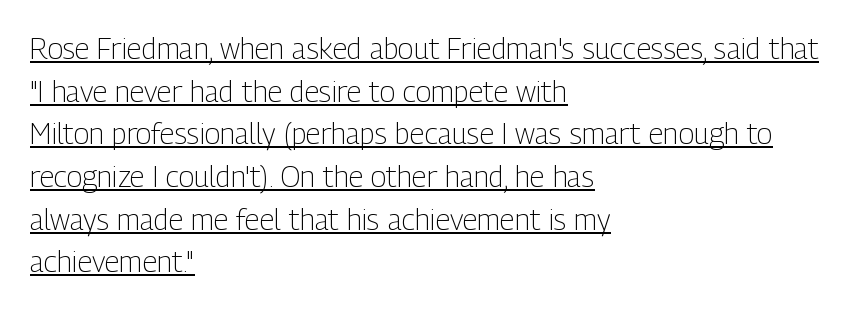
Varying glyph widths throughout — classic text-font behaviour. Designer's note — italics off, roman on. The glyphs are accompanied by a horizontal stroke just below them. Note: no serifs on the glyphs. Stems and bowls with no extra thickness — not bold. Each word holds together tightly as a unit, with standard inter-letter gaps.
